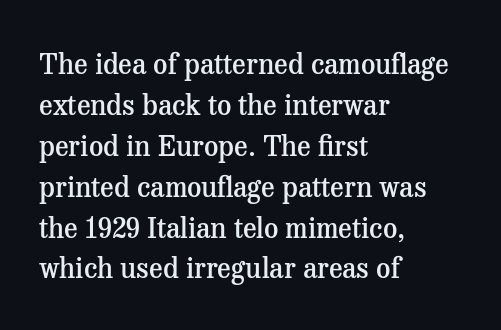
Q: Is the text bold? A: Semi-bold.
Q: Is the text italic (slanted)? A: No, it is upright.
Q: Is the typeface a serif or a sans-serif typeface? A: Serif.
Q: Is the text underlined? A: No.
Q: How is the paragraph aligned? A: Left-aligned.
Q: Is the spacing between letters normal or unusually wide? A: Normal.
Q: Is the spacing between lines tight, normal or loose? A: Normal.
Q: Width (condensed, normal, or wide)? A: Normal.
Q: Stroke contrast? A: Medium.
Q: x-height? A: Medium.
Q: Monospaced? A: No.
